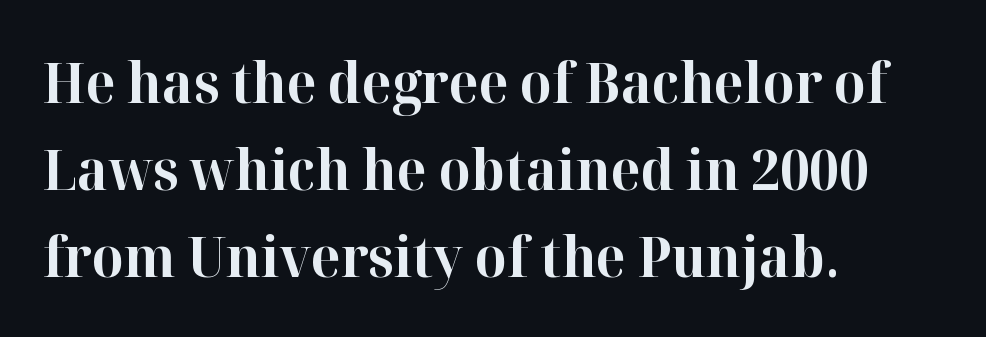
Rows of type keep a routine distance in the vertical direction. The rendering keeps characters at their native spacing. The passage is arranged the way most books set body copy — flush left. When letters stand straight like this, we call the style roman or upright. You can tell from the footed stems that serif type was used. Summary of weight: heavy, a full bold.
